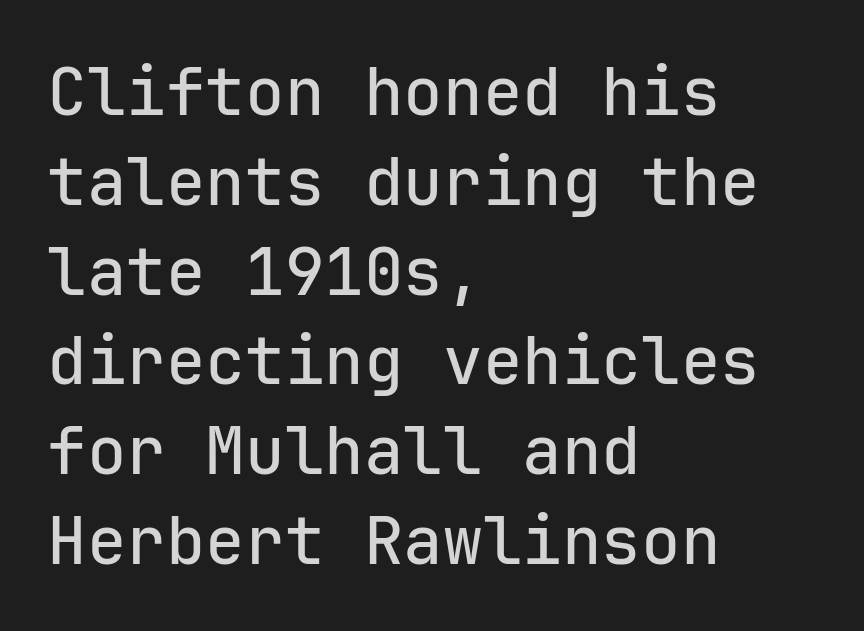
Q: Is the text italic (slanted)? A: No, it is upright.
Q: Is the typeface a serif or a sans-serif typeface? A: Sans-serif.
Q: Is the text underlined? A: No.
Q: How is the paragraph aligned? A: Left-aligned.
Q: Is the spacing between letters normal or unusually wide? A: Normal.
Q: Is the spacing between lines tight, normal or loose? A: Normal.
Q: Width (condensed, normal, or wide)? A: Normal.
Q: Stroke contrast? A: Low.
Q: x-height? A: Medium.
Q: Monospaced? A: Yes.
